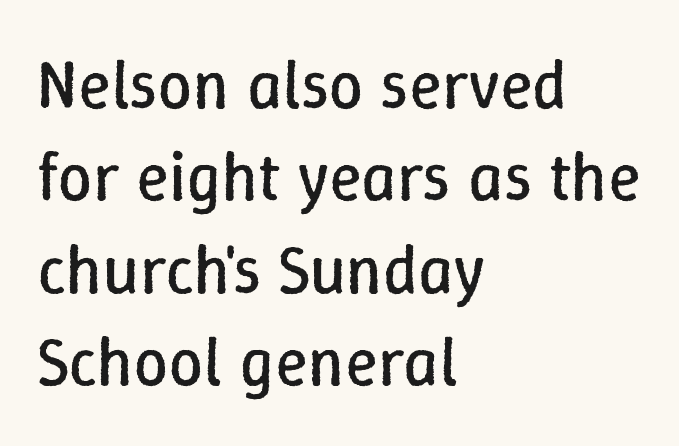
The rag falls on the right side of this text block. The rendering keeps characters at their native spacing. Plain, unruled lines of type. This sample keeps an unexceptional amount of space between lines. The rendering uses natural spacing where letterforms have individual widths.
